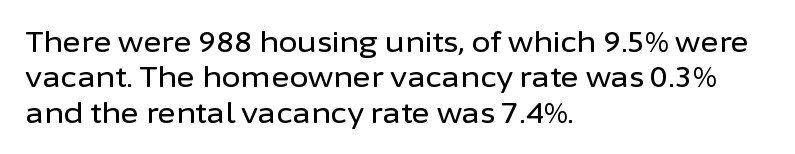
Q: Is the text italic (slanted)? A: No, it is upright.
Q: Is the typeface a serif or a sans-serif typeface? A: Sans-serif.
Q: Is the text underlined? A: No.
Q: How is the paragraph aligned? A: Left-aligned.
Q: Is the spacing between letters normal or unusually wide? A: Normal.
Q: Is the spacing between lines tight, normal or loose? A: Normal.
Q: Width (condensed, normal, or wide)? A: Normal.
Q: Stroke contrast? A: Low.
Q: x-height? A: Medium.
Q: Monospaced? A: No.
